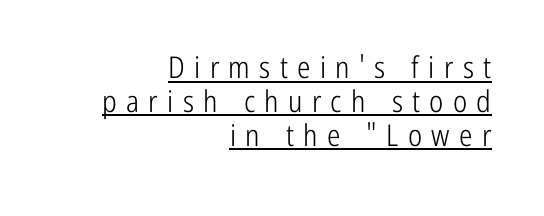
The space between consecutive lines is stingy. When letters stand straight like this, we call the style roman or upright. Notice how the passage keeps a crisp vertical edge on the right only. The font family rendered here belongs to the sans-serif group.
